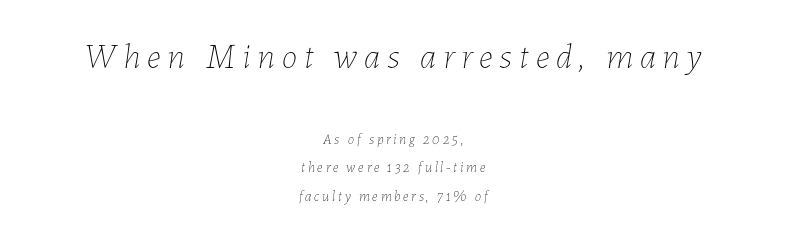
Q: Is the text bold? A: No.
Q: Is the text italic (slanted)? A: Yes, it leans right by about 7 degrees.
Q: Is the text underlined? A: No.
Q: How is the paragraph aligned? A: Centered.
Q: Is the spacing between letters normal or unusually wide? A: Unusually wide.
Q: Is the spacing between lines tight, normal or loose? A: Loose.
Q: Which block of text is set in a larger size, the first (top) or the second (bottom)? A: The first (top) one.
Q: Width (condensed, normal, or wide)? A: Normal.
Q: Stroke contrast? A: Low.
Q: x-height? A: Medium.
Q: Monospaced? A: No.
